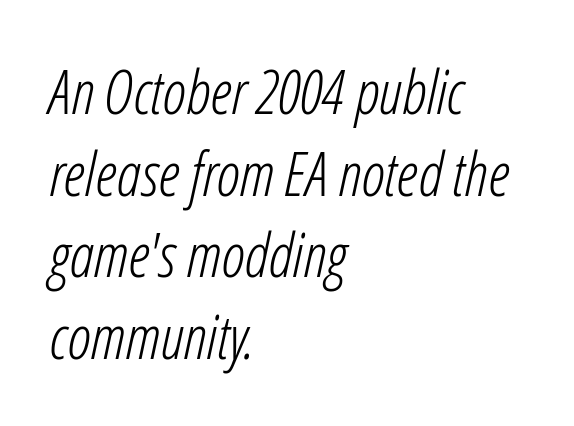
The image shows 61 px light, condensed type, italic (leaning right); set left-aligned, normal line spacing (1.34x), normal letter spacing, not underlined; low stroke contrast and a medium x-height.
